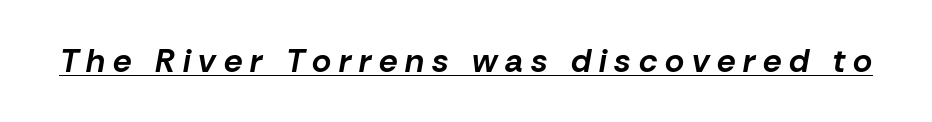
Is there an underline? Yes — a line sits under the letters. Looks like regular typesetting: each glyph gets only the width it needs. The gaps between neighbouring characters are conspicuously large. There's an unmistakable incline to the writing here. The passage shown is emphatically bold.
